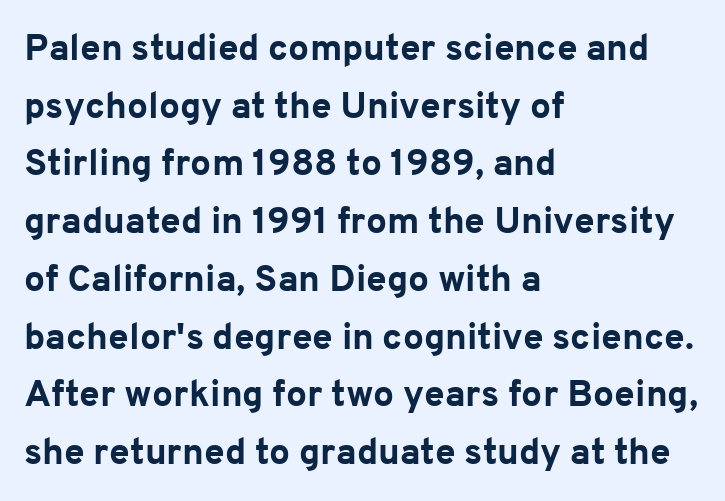
Q: Is the text bold? A: Yes.
Q: Is the text italic (slanted)? A: No, it is upright.
Q: Is the typeface a serif or a sans-serif typeface? A: Sans-serif.
Q: Is the text underlined? A: No.
Q: How is the paragraph aligned? A: Left-aligned.
Q: Is the spacing between letters normal or unusually wide? A: Normal.
Q: Is the spacing between lines tight, normal or loose? A: Normal.
Q: Width (condensed, normal, or wide)? A: Normal.
Q: Stroke contrast? A: Low.
Q: x-height? A: Medium.
Q: Monospaced? A: No.
